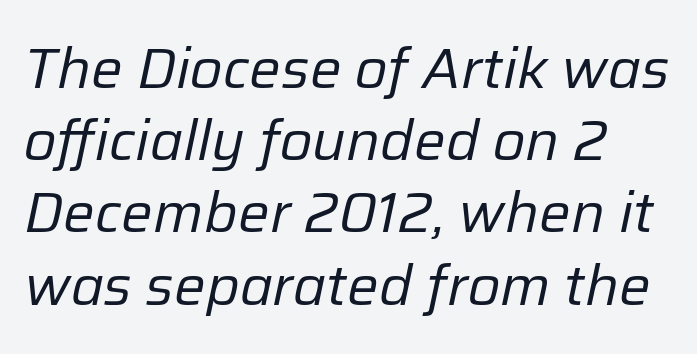
The image shows 56 px regular-weight type, italic (leaning right); set left-aligned, normal line spacing (1.29x), normal letter spacing, not underlined; low stroke contrast and a medium x-height.
